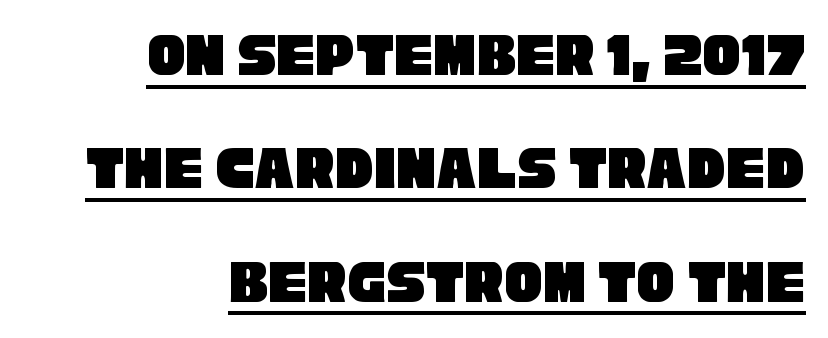
The image shows 64 px condensed sans-serif type; set right-aligned, line spacing 1.77x, normal letter spacing, underlined; low stroke contrast and a large x-height.
